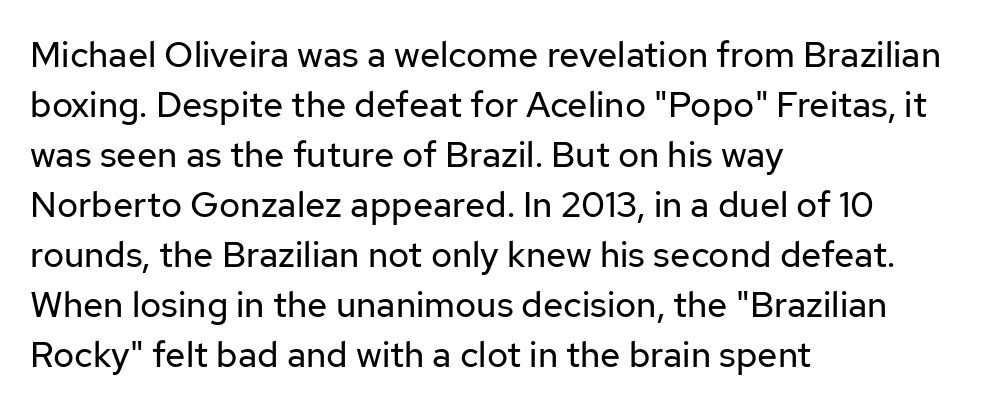
Q: Is the text bold? A: No.
Q: Is the text italic (slanted)? A: No, it is upright.
Q: Is the typeface a serif or a sans-serif typeface? A: Sans-serif.
Q: Is the text underlined? A: No.
Q: How is the paragraph aligned? A: Left-aligned.
Q: Is the spacing between letters normal or unusually wide? A: Normal.
Q: Is the spacing between lines tight, normal or loose? A: Normal.
Q: Width (condensed, normal, or wide)? A: Normal.
Q: Stroke contrast? A: Low.
Q: x-height? A: Medium.
Q: Monospaced? A: No.
